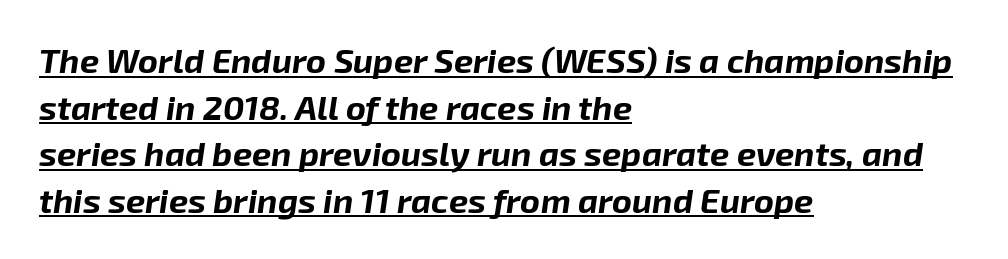
{"italic": "yes", "lean": "right", "slant_degrees": 8, "bold": "yes", "weight": "bold", "width": "normal", "stroke_contrast": "low", "x_height": "medium", "monospaced": "no", "underline": "yes", "align": "left", "line_spacing": "normal", "line_spacing_ratio": 1.37, "letter_spacing": "normal", "letter_spacing_em": 0.0, "glyph_px": 34}
